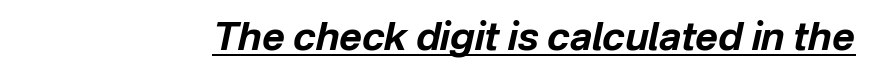
{"italic": "yes", "lean": "right", "slant_degrees": 12, "bold": "yes", "weight": "bold", "width": "normal", "stroke_contrast": "low", "x_height": "medium", "monospaced": "no", "underline": "yes", "letter_spacing": "normal", "letter_spacing_em": 0.0, "glyph_px": 39}
